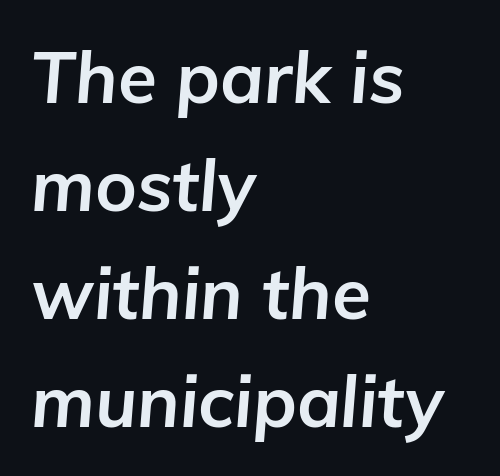
{"italic": "yes", "lean": "right", "slant_degrees": 5, "bold": "yes", "weight": "bold", "width": "normal", "stroke_contrast": "low", "x_height": "medium", "monospaced": "no", "underline": "no", "align": "left", "line_spacing": "normal", "line_spacing_ratio": 1.52, "letter_spacing": "normal", "letter_spacing_em": 0.0, "glyph_px": 71}
